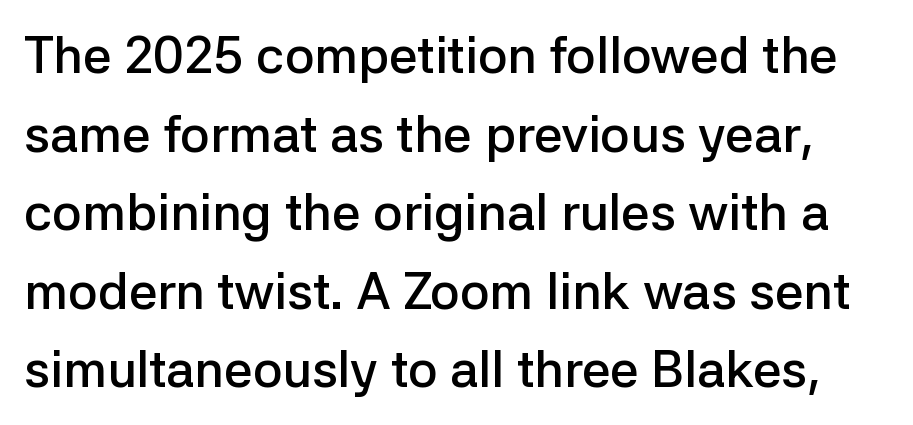
Q: Is the text bold? A: Semi-bold.
Q: Is the text italic (slanted)? A: No, it is upright.
Q: Is the typeface a serif or a sans-serif typeface? A: Sans-serif.
Q: Is the text underlined? A: No.
Q: Is the spacing between letters normal or unusually wide? A: Normal.
Q: Is the spacing between lines tight, normal or loose? A: Normal.
Q: Width (condensed, normal, or wide)? A: Normal.
Q: Stroke contrast? A: Low.
Q: x-height? A: Medium.
Q: Monospaced? A: No.
